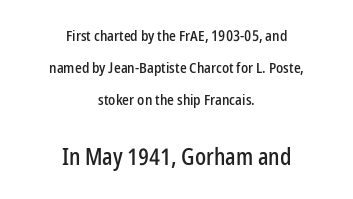
The image shows 23 px text type, upright; set centered, loose line spacing (2.14x), normal letter spacing, not underlined; the second (bottom) block is 1.53x larger.
